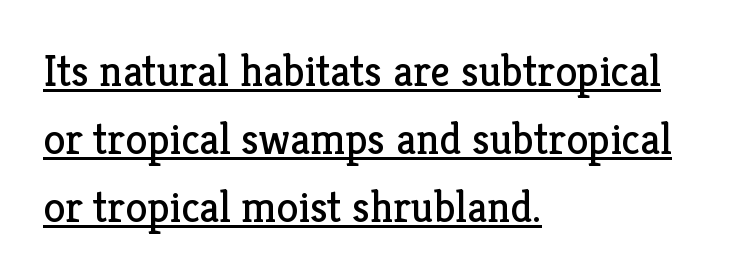
The image shows 44 px regular-weight serif type, upright; set left-aligned, normal line spacing (1.55x), normal letter spacing, underlined; low stroke contrast and a medium x-height.
